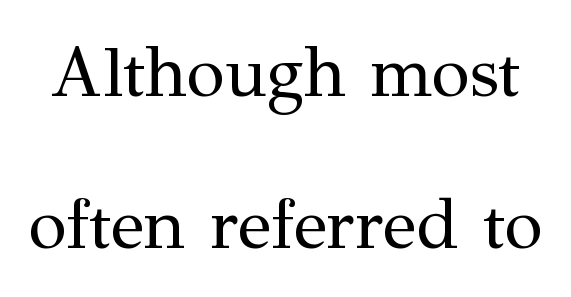
{"serif": "yes", "italic": "no", "bold": "no", "weight": "regular", "width": "normal", "stroke_contrast": "medium", "x_height": "medium", "monospaced": "no", "underline": "no", "line_spacing": "loose", "line_spacing_ratio": 2.17, "letter_spacing": "normal", "letter_spacing_em": 0.0, "glyph_px": 70}
